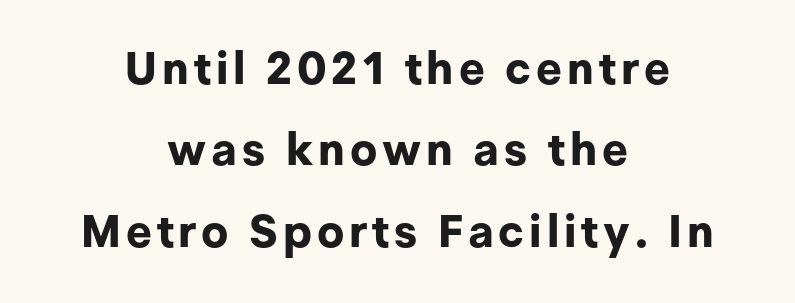
One-word summary of the alignment: center. These words are printed bold, with thick strokes throughout. Designer's note — italics off, roman on. You could not count columns in this text — the font is proportionally spaced. Check the space under the baseline: it is left empty.
